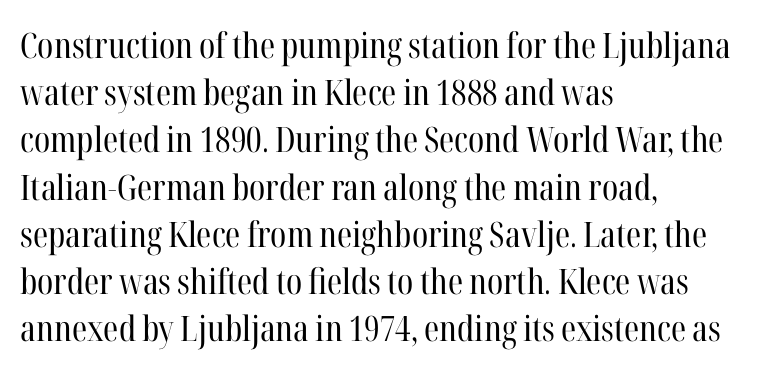
Q: Is the text bold? A: No.
Q: Is the text italic (slanted)? A: No, it is upright.
Q: Is the typeface a serif or a sans-serif typeface? A: Serif.
Q: Is the text underlined? A: No.
Q: How is the paragraph aligned? A: Left-aligned.
Q: Is the spacing between letters normal or unusually wide? A: Normal.
Q: Is the spacing between lines tight, normal or loose? A: Normal.
Q: Width (condensed, normal, or wide)? A: Condensed.
Q: Stroke contrast? A: High.
Q: x-height? A: Medium.
Q: Monospaced? A: No.
